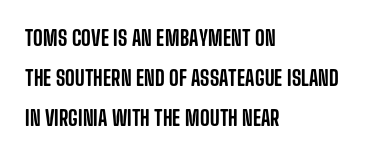
{"italic": "no", "underline": "no", "align": "left", "line_spacing": "loose", "line_spacing_ratio": 1.91, "letter_spacing": "normal", "letter_spacing_em": 0.0, "glyph_px": 21}
